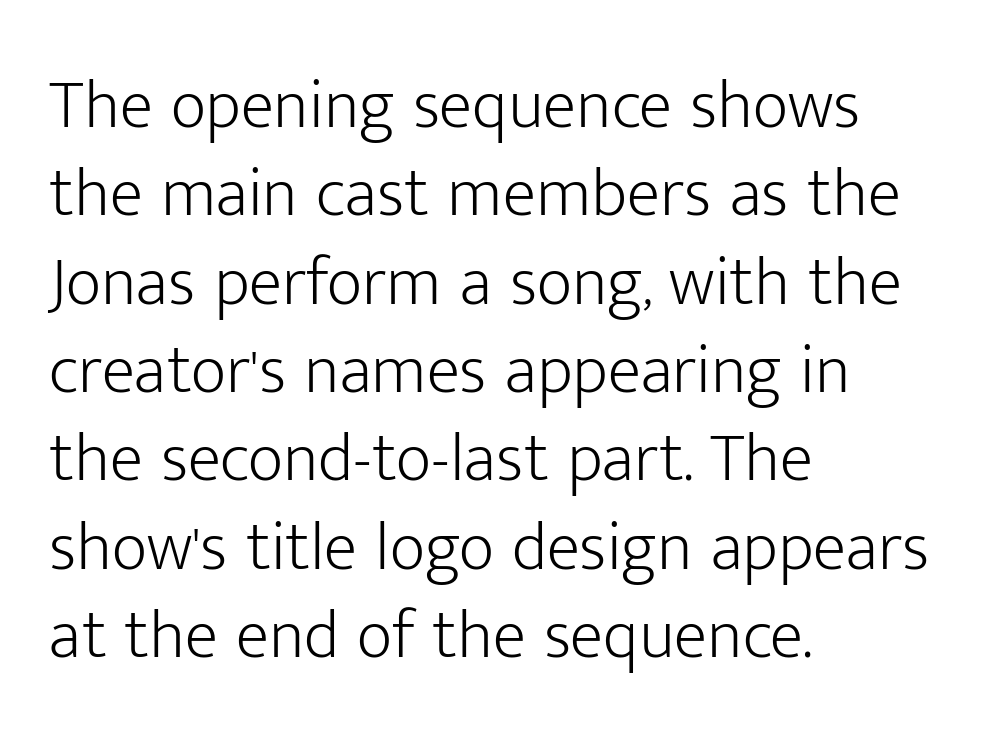
The image shows 69 px light sans-serif type, upright; set left-aligned, normal line spacing (1.28x), normal letter spacing, not underlined; low stroke contrast and a medium x-height.
